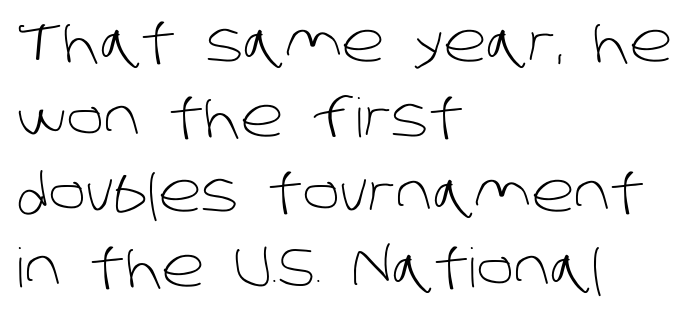
{"serif": "no", "bold": "no", "weight": "light", "width": "normal", "stroke_contrast": "low", "x_height": "large", "monospaced": "no", "underline": "no", "align": "left", "line_spacing": "normal", "line_spacing_ratio": 1.39, "letter_spacing": "normal", "letter_spacing_em": 0.0, "glyph_px": 54}
